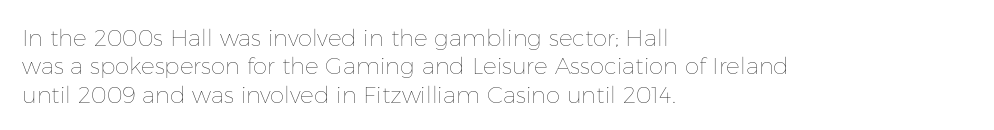
Q: Is the text bold? A: No.
Q: Is the text italic (slanted)? A: No, it is upright.
Q: Is the text underlined? A: No.
Q: How is the paragraph aligned? A: Left-aligned.
Q: Is the spacing between letters normal or unusually wide? A: Normal.
